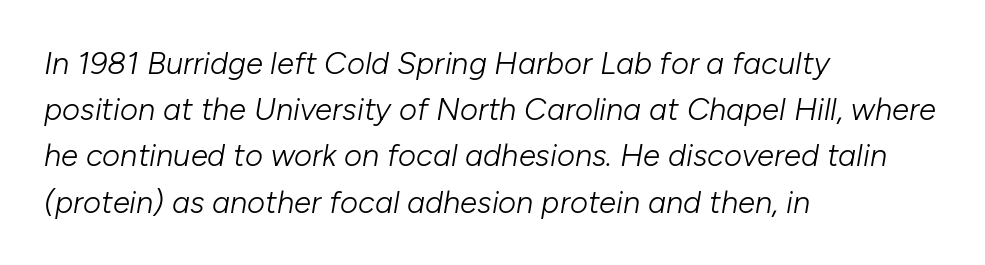
Q: Is the text bold? A: No.
Q: Is the text italic (slanted)? A: Yes, it leans right by about 10 degrees.
Q: Is the text underlined? A: No.
Q: How is the paragraph aligned? A: Left-aligned.
Q: Is the spacing between letters normal or unusually wide? A: Normal.
Q: Is the spacing between lines tight, normal or loose? A: Normal.
Q: Width (condensed, normal, or wide)? A: Normal.
Q: Stroke contrast? A: Low.
Q: x-height? A: Medium.
Q: Monospaced? A: No.
